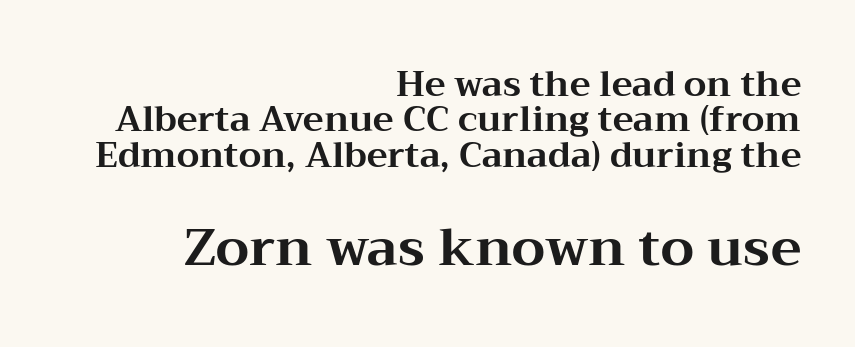
Q: Is the text bold? A: Yes.
Q: Is the text italic (slanted)? A: No, it is upright.
Q: Is the typeface a serif or a sans-serif typeface? A: Serif.
Q: Is the text underlined? A: No.
Q: How is the paragraph aligned? A: Right-aligned.
Q: Is the spacing between letters normal or unusually wide? A: Normal.
Q: Is the spacing between lines tight, normal or loose? A: Tight.
Q: Which block of text is set in a larger size, the first (top) or the second (bottom)? A: The second (bottom) one.
Q: Width (condensed, normal, or wide)? A: Wide.
Q: Stroke contrast? A: Medium.
Q: x-height? A: Medium.
Q: Monospaced? A: No.
